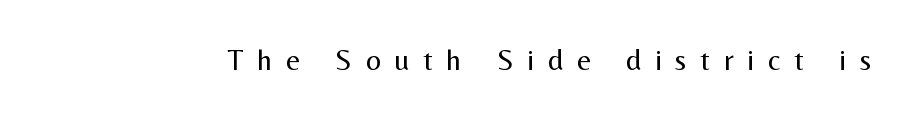
Q: Is the text bold? A: No.
Q: Is the text italic (slanted)? A: No, it is upright.
Q: Is the typeface a serif or a sans-serif typeface? A: Sans-serif.
Q: Is the text underlined? A: No.
Q: Is the spacing between letters normal or unusually wide? A: Unusually wide.
Q: Width (condensed, normal, or wide)? A: Normal.
Q: Stroke contrast? A: Medium.
Q: x-height? A: Medium.
Q: Monospaced? A: No.
